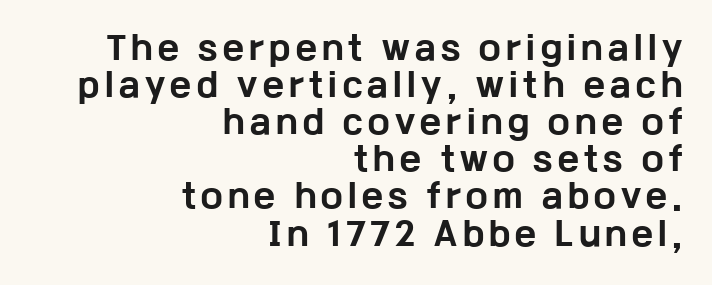
No word sits above an underline. Tall strokes in this sample are plumb rather than angled. The designer went with a sans here, leaving each stem footless. Each line ends at the same right margin while the left side varies.
